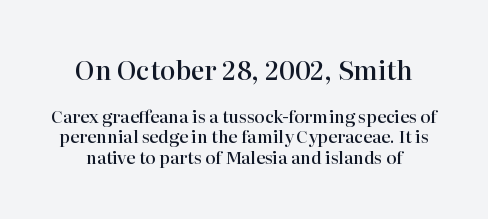
Q: Is the text bold? A: Semi-bold.
Q: Is the text italic (slanted)? A: No, it is upright.
Q: Is the text underlined? A: No.
Q: Is the spacing between letters normal or unusually wide? A: Normal.
Q: Which block of text is set in a larger size, the first (top) or the second (bottom)? A: The first (top) one.
